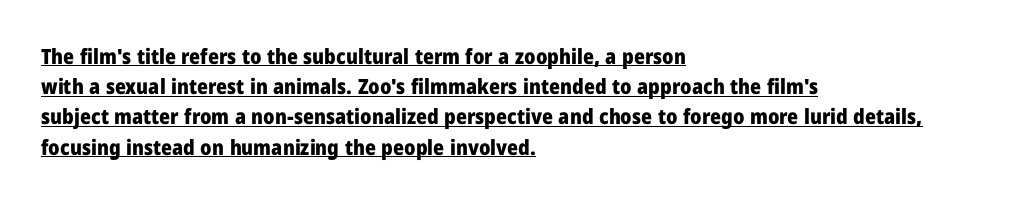
All the whitespace from short lines collects on the right. Quick note: interline space is typical. Is there any slant? The stems are plumb. Heavy, bold letterforms. The glyphs are accompanied by a horizontal stroke just below them. The passage shown has conventional tracking throughout.
